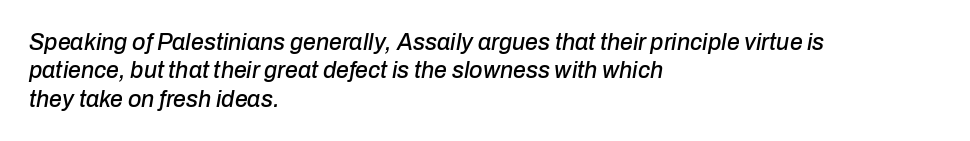
{"italic": "yes", "lean": "right", "slant_degrees": 10, "underline": "no", "align": "left", "line_spacing_ratio": 1.23, "letter_spacing": "normal", "letter_spacing_em": 0.0, "glyph_px": 23}
